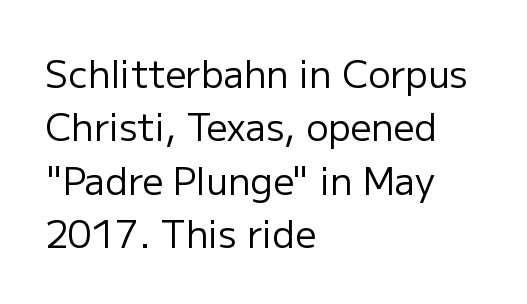
{"serif": "no", "italic": "no", "bold": "no", "weight": "regular", "width": "normal", "stroke_contrast": "low", "x_height": "medium", "monospaced": "no", "underline": "no", "align": "left", "line_spacing": "normal", "line_spacing_ratio": 1.44, "letter_spacing": "normal", "letter_spacing_em": 0.0, "glyph_px": 37}
